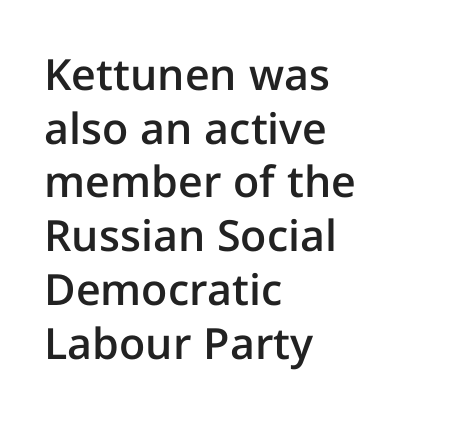
Q: Is the text bold? A: Semi-bold.
Q: Is the text italic (slanted)? A: No, it is upright.
Q: Is the typeface a serif or a sans-serif typeface? A: Sans-serif.
Q: Is the text underlined? A: No.
Q: How is the paragraph aligned? A: Left-aligned.
Q: Is the spacing between letters normal or unusually wide? A: Normal.
Q: Is the spacing between lines tight, normal or loose? A: Normal.
Q: Width (condensed, normal, or wide)? A: Normal.
Q: Stroke contrast? A: Low.
Q: x-height? A: Medium.
Q: Monospaced? A: No.
